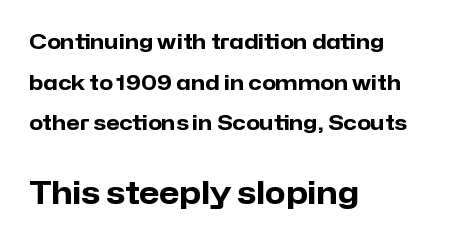
The image shows 30 px heavy sans-serif type, upright; set left-aligned, loose line spacing (2.03x), normal letter spacing, not underlined; the second (bottom) block is 1.5x larger; low stroke contrast and a medium x-height.
